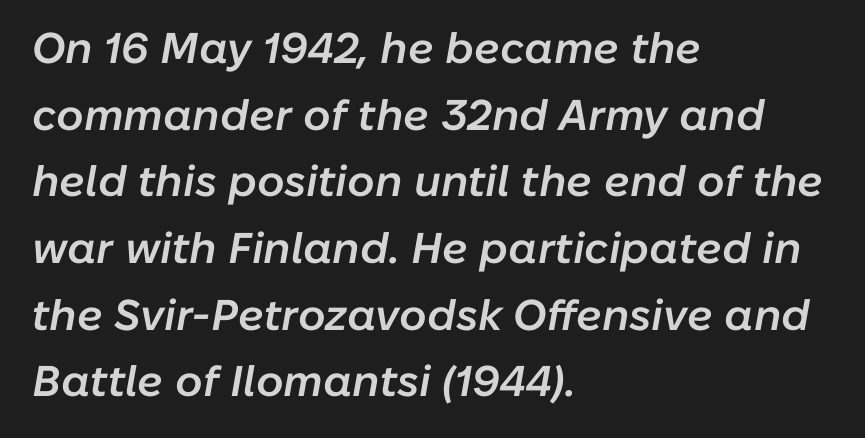
Q: Is the text bold? A: Semi-bold.
Q: Is the text italic (slanted)? A: Yes, it leans right by about 10 degrees.
Q: Is the text underlined? A: No.
Q: How is the paragraph aligned? A: Left-aligned.
Q: Is the spacing between letters normal or unusually wide? A: Normal.
Q: Is the spacing between lines tight, normal or loose? A: Normal.
Q: Width (condensed, normal, or wide)? A: Normal.
Q: Stroke contrast? A: Low.
Q: x-height? A: Medium.
Q: Monospaced? A: No.
